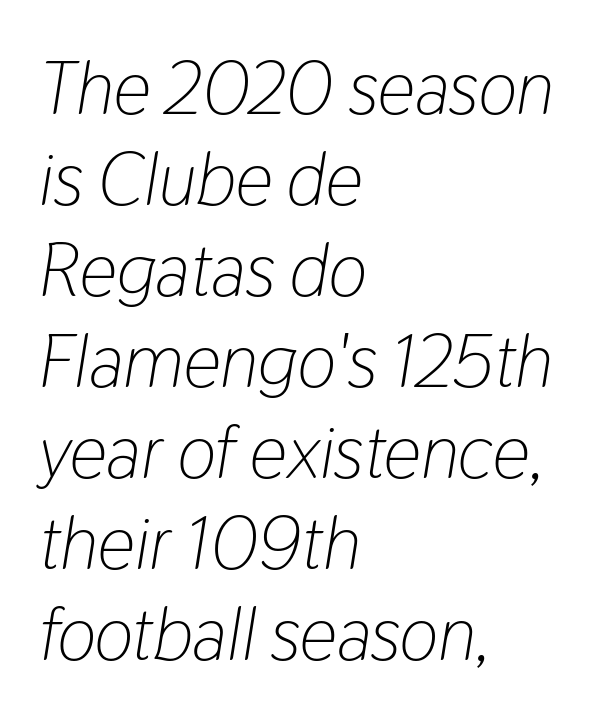
{"italic": "yes", "lean": "right", "slant_degrees": 9, "bold": "no", "weight": "light", "width": "condensed", "stroke_contrast": "low", "x_height": "medium", "monospaced": "no", "underline": "no", "align": "left", "line_spacing_ratio": 1.23, "letter_spacing": "normal", "letter_spacing_em": 0.0, "glyph_px": 74}
